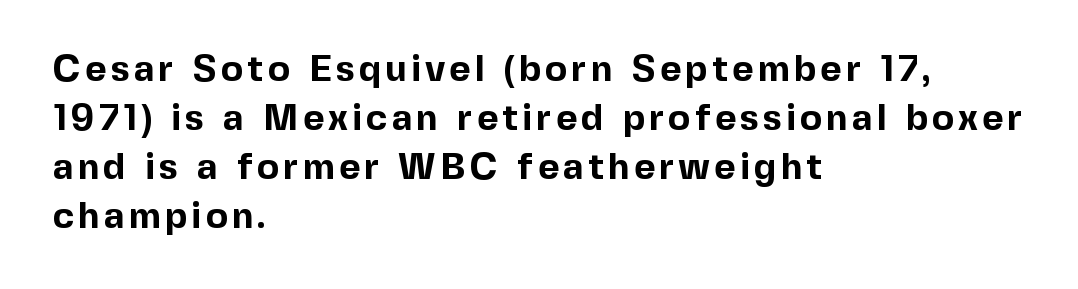
Character widths vary here, with narrow letters taking less room than wide ones. Descenders hang freely into open space. This rendering employs a face without finishing strokes, i.e., a sans-serif. How would I describe the line gaps? Plain and ordinary. Every stem runs plumb, perpendicular to the baseline. Strokes here are thick enough to call this a true bold.
